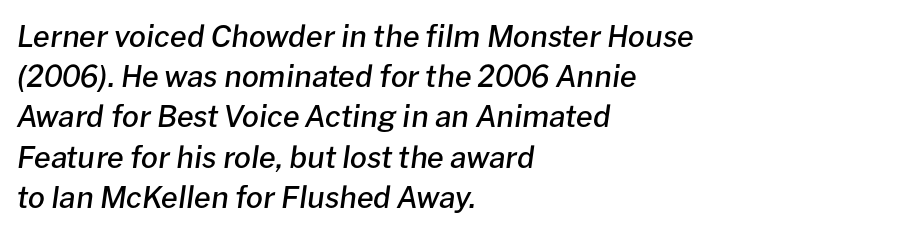
The image shows 30 px semibold type, italic (leaning right); set left-aligned, normal line spacing (1.34x), normal letter spacing, not underlined; low stroke contrast and a medium x-height.
